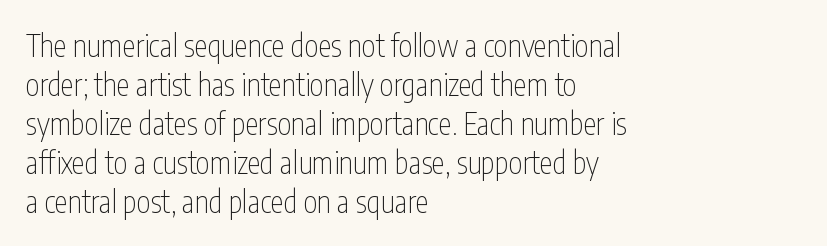
Regarding serifs, this sample does without them. Ordinary non-slanted type is in use. Glyph-to-glyph distance matches everyday printed text. Descenders are the only things crossing below the line. Spacing verdict: proportional, widths tailored to each character.
